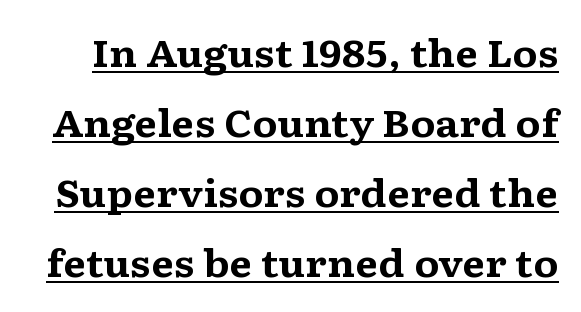
Q: Is the text bold? A: Yes.
Q: Is the text italic (slanted)? A: No, it is upright.
Q: Is the typeface a serif or a sans-serif typeface? A: Serif.
Q: Is the text underlined? A: Yes.
Q: Is the spacing between letters normal or unusually wide? A: Normal.
Q: Width (condensed, normal, or wide)? A: Wide.
Q: Stroke contrast? A: Medium.
Q: x-height? A: Medium.
Q: Monospaced? A: No.
